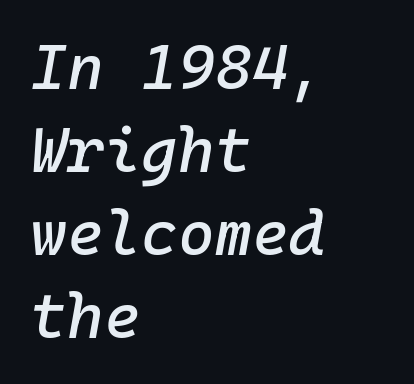
The rendering applies a slant to the glyphs. Visually the block forms a straight wall on the left and a jagged coastline on the right. Whoever set this chose a conventional vertical rhythm. The gaps between neighbouring characters are ordinary and unremarkable.
